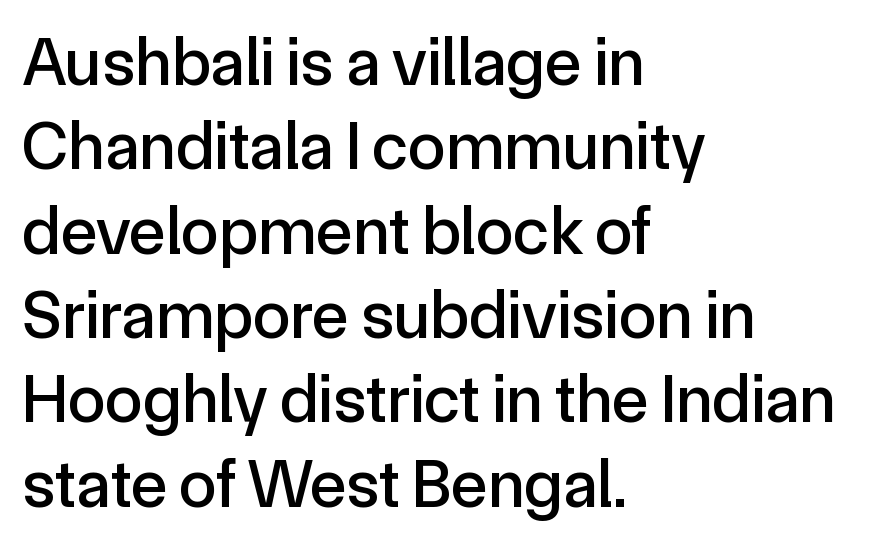
The image shows 68 px sans-serif type, upright; set left-aligned, line spacing 1.24x, normal letter spacing, not underlined; a medium x-height.
